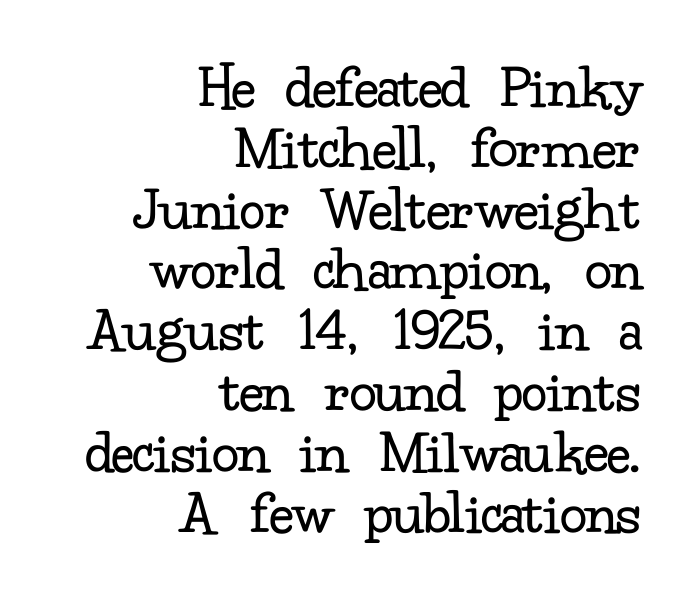
Q: Is the text bold? A: No.
Q: Is the text italic (slanted)? A: No, it is upright.
Q: Is the typeface a serif or a sans-serif typeface? A: Serif.
Q: Is the text underlined? A: No.
Q: How is the paragraph aligned? A: Right-aligned.
Q: Is the spacing between letters normal or unusually wide? A: Normal.
Q: Is the spacing between lines tight, normal or loose? A: Tight.
Q: Width (condensed, normal, or wide)? A: Normal.
Q: Stroke contrast? A: Low.
Q: x-height? A: Small.
Q: Monospaced? A: No.
